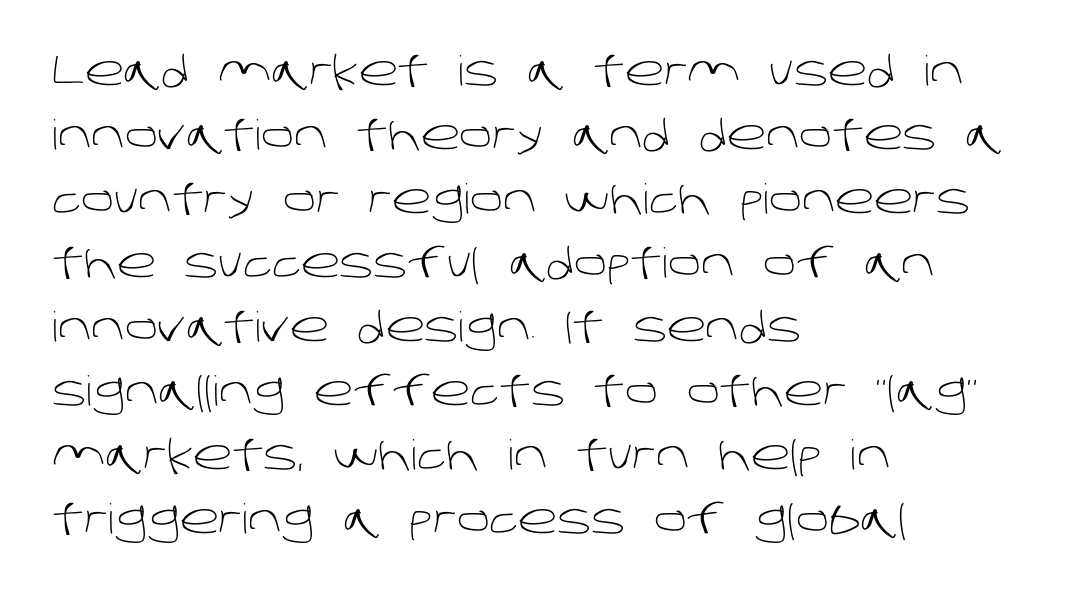
Q: Is the text bold? A: No.
Q: Is the typeface a serif or a sans-serif typeface? A: Sans-serif.
Q: Is the text underlined? A: No.
Q: How is the paragraph aligned? A: Left-aligned.
Q: Is the spacing between letters normal or unusually wide? A: Normal.
Q: Is the spacing between lines tight, normal or loose? A: Normal.
Q: Width (condensed, normal, or wide)? A: Normal.
Q: Stroke contrast? A: Low.
Q: x-height? A: Large.
Q: Monospaced? A: No.
